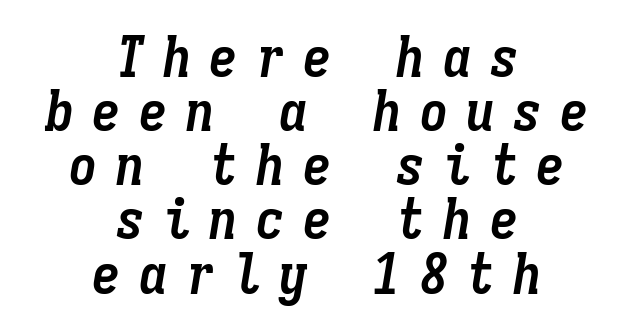
{"italic": "yes", "lean": "right", "slant_degrees": 9, "bold": "yes", "weight": "semibold", "width": "condensed", "stroke_contrast": "low", "x_height": "medium", "monospaced": "yes", "underline": "no", "align": "center", "line_spacing": "tight", "line_spacing_ratio": 0.95, "letter_spacing": "wide", "letter_spacing_em": 0.32, "glyph_px": 57}
